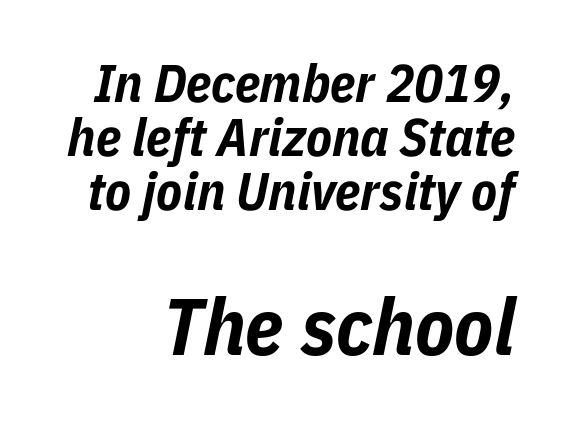
Letters rest on an invisible, unmarked baseline. Looks like regular typesetting: each glyph gets only the width it needs. In terms of weight, the rendering is a true, heavy bold. Students, observe: this is what under-led, compact text looks like. Small over large — that's the arrangement of the two blocks here.
